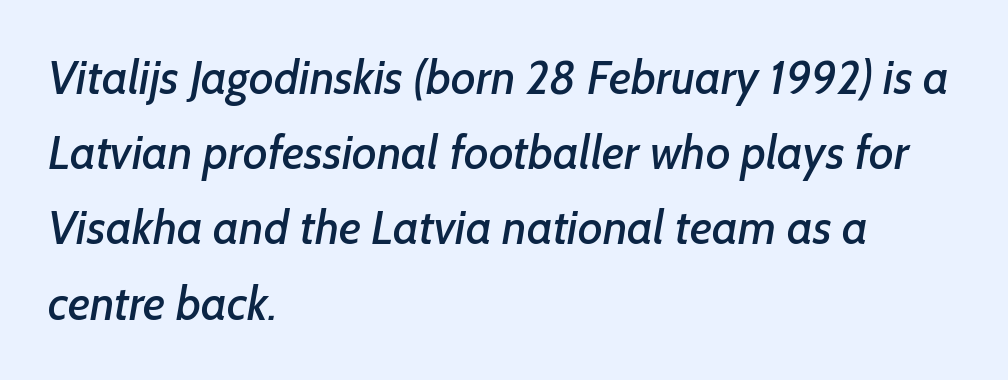
Q: Is the typeface a serif or a sans-serif typeface? A: Sans-serif.
Q: Is the text underlined? A: No.
Q: How is the paragraph aligned? A: Left-aligned.
Q: Is the spacing between letters normal or unusually wide? A: Normal.
Q: Is the spacing between lines tight, normal or loose? A: Normal.
Q: Width (condensed, normal, or wide)? A: Normal.
Q: Stroke contrast? A: Low.
Q: x-height? A: Medium.
Q: Monospaced? A: No.
